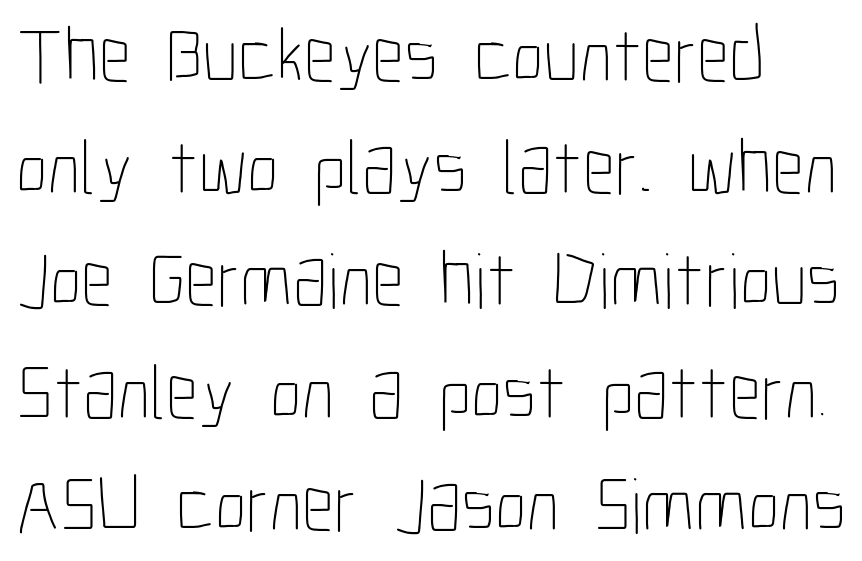
{"italic": "no", "bold": "no", "weight": "thin", "width": "condensed", "stroke_contrast": "low", "x_height": "medium", "monospaced": "no", "underline": "no", "line_spacing": "normal", "line_spacing_ratio": 1.42, "letter_spacing": "normal", "letter_spacing_em": 0.0, "glyph_px": 79}
